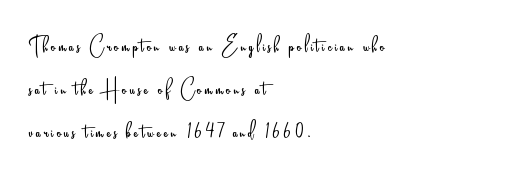
Q: Is the text bold? A: No.
Q: Is the typeface a serif or a sans-serif typeface? A: Sans-serif.
Q: Is the text underlined? A: No.
Q: How is the paragraph aligned? A: Left-aligned.
Q: Is the spacing between lines tight, normal or loose? A: Normal.
Q: Width (condensed, normal, or wide)? A: Condensed.
Q: Stroke contrast? A: Low.
Q: x-height? A: Small.
Q: Monospaced? A: No.
